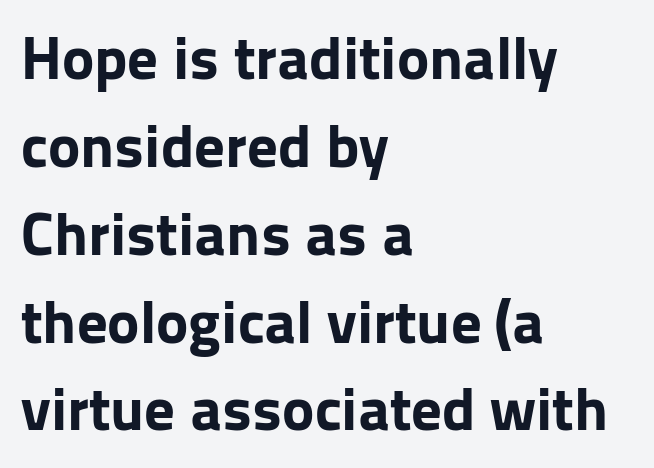
Q: Is the text bold? A: Yes.
Q: Is the text italic (slanted)? A: No, it is upright.
Q: Is the typeface a serif or a sans-serif typeface? A: Sans-serif.
Q: Is the text underlined? A: No.
Q: How is the paragraph aligned? A: Left-aligned.
Q: Is the spacing between letters normal or unusually wide? A: Normal.
Q: Is the spacing between lines tight, normal or loose? A: Normal.
Q: Width (condensed, normal, or wide)? A: Normal.
Q: Stroke contrast? A: Low.
Q: x-height? A: Medium.
Q: Monospaced? A: No.
